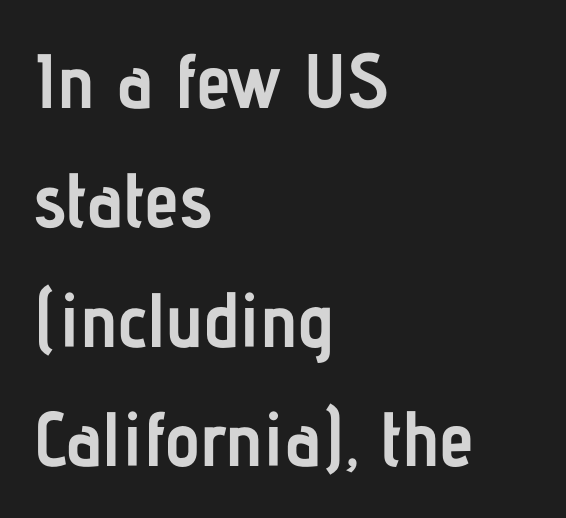
Here the glyphs are tracked normally, forming tight word shapes. The lettering holds an erect, upright posture throughout. The lines sit at an ordinary, default distance from one another. A student would call this left alignment; a typographer would say flush left, rag right. The passage shown is typed in a proportional face where columns would drift.
